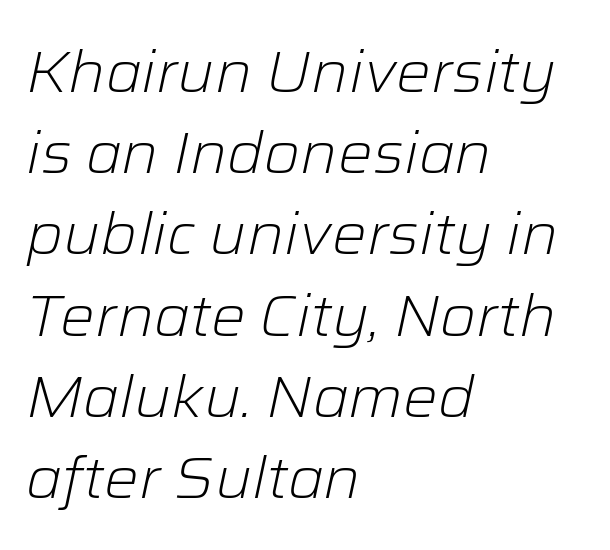
Q: Is the text bold? A: No.
Q: Is the text italic (slanted)? A: Yes, it leans right by about 12 degrees.
Q: Is the text underlined? A: No.
Q: How is the paragraph aligned? A: Left-aligned.
Q: Is the spacing between letters normal or unusually wide? A: Normal.
Q: Is the spacing between lines tight, normal or loose? A: Normal.
Q: Width (condensed, normal, or wide)? A: Normal.
Q: Stroke contrast? A: Low.
Q: x-height? A: Medium.
Q: Monospaced? A: No.
